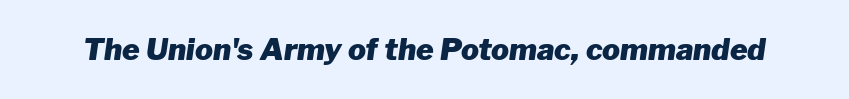
Q: Is the text bold? A: Yes.
Q: Is the text italic (slanted)? A: Yes, it leans right by about 8 degrees.
Q: Is the text underlined? A: No.
Q: Is the spacing between letters normal or unusually wide? A: Normal.
Q: Width (condensed, normal, or wide)? A: Normal.
Q: Stroke contrast? A: Low.
Q: x-height? A: Medium.
Q: Monospaced? A: No.
